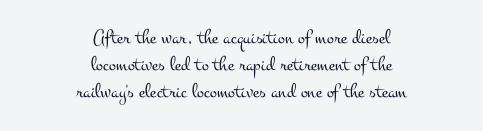
{"bold": "no", "underline": "no", "align": "center", "line_spacing": "normal", "line_spacing_ratio": 1.29, "letter_spacing": "normal", "letter_spacing_em": 0.0, "glyph_px": 21}
